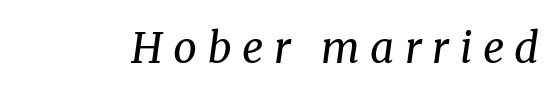
Q: Is the text bold? A: No.
Q: Is the text italic (slanted)? A: Yes, it leans right by about 8 degrees.
Q: Is the typeface a serif or a sans-serif typeface? A: Serif.
Q: Is the text underlined? A: No.
Q: Is the spacing between letters normal or unusually wide? A: Unusually wide.
Q: Width (condensed, normal, or wide)? A: Normal.
Q: Stroke contrast? A: Medium.
Q: x-height? A: Medium.
Q: Monospaced? A: No.
